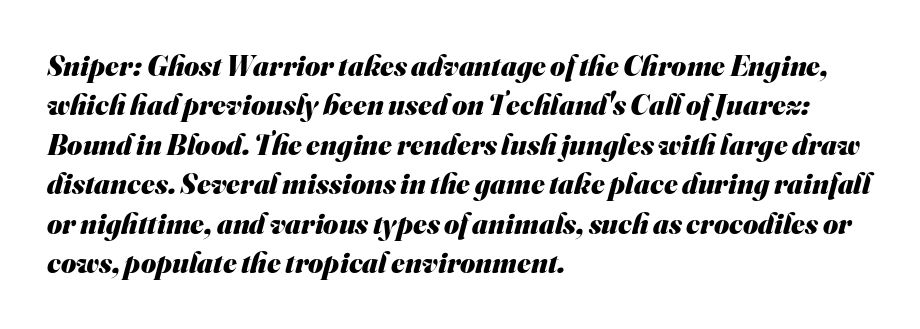
The image shows 29 px heavy sans-serif type; set left-aligned, normal line spacing (1.36x), normal letter spacing, not underlined; medium stroke contrast and a small x-height.
